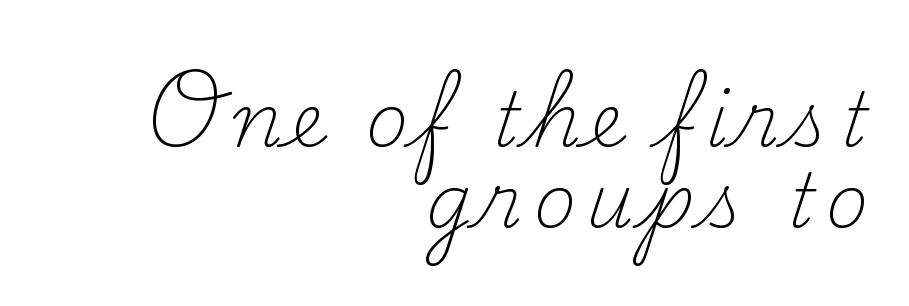
{"bold": "no", "weight": "light", "width": "normal", "stroke_contrast": "medium", "x_height": "small", "monospaced": "no", "underline": "no", "align": "right", "line_spacing": "tight", "line_spacing_ratio": 1.1, "glyph_px": 74}
